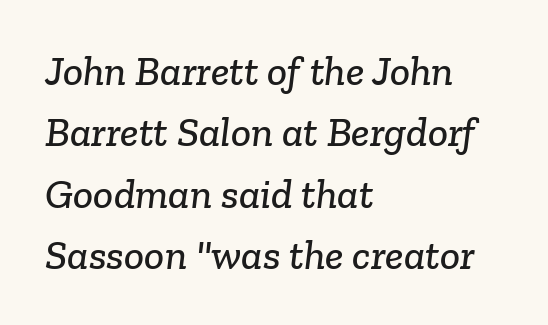
The image shows 42 px serif type; set left-aligned, normal line spacing (1.46x), normal letter spacing, not underlined; low stroke contrast and a medium x-height.
